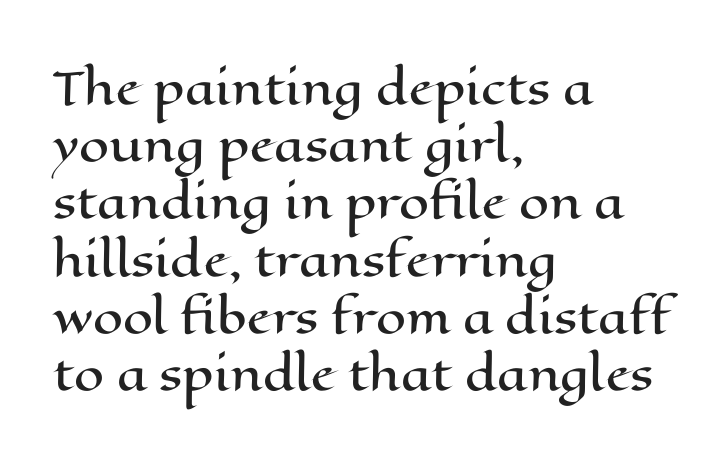
{"italic": "no", "width": "wide", "stroke_contrast": "high", "x_height": "medium", "monospaced": "no", "underline": "no", "align": "left", "line_spacing": "normal", "line_spacing_ratio": 1.33, "letter_spacing": "normal", "letter_spacing_em": 0.0, "glyph_px": 43}
